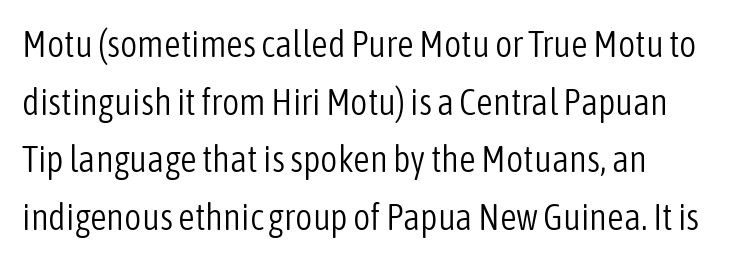
Look at the tracking — it's just the regular setting, nothing added. Regarding leading, the lines here are spaced in the standard way. In terms of posture, this sample is upright. A bare baseline throughout the passage. You could not count columns in this text — the font is proportionally spaced.
